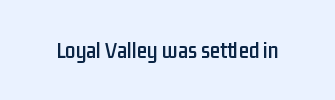
The image shows 23 px text type, upright; set normal letter spacing, not underlined.
